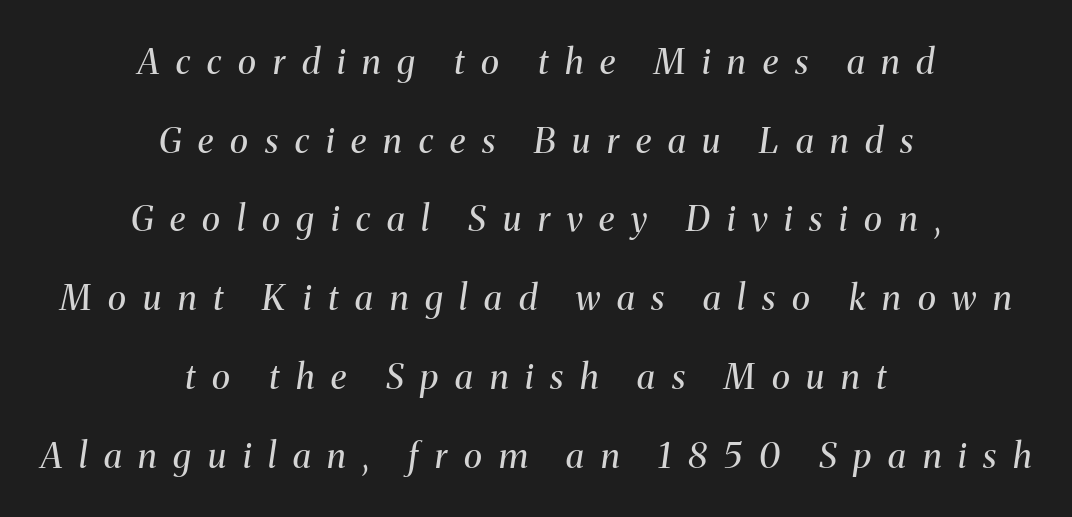
{"serif": "yes", "italic": "yes", "lean": "right", "slant_degrees": 8, "bold": "no", "weight": "regular", "width": "normal", "stroke_contrast": "medium", "x_height": "medium", "monospaced": "no", "underline": "no", "align": "center", "line_spacing": "loose", "line_spacing_ratio": 2.25, "letter_spacing": "wide", "letter_spacing_em": 0.48, "glyph_px": 35}
